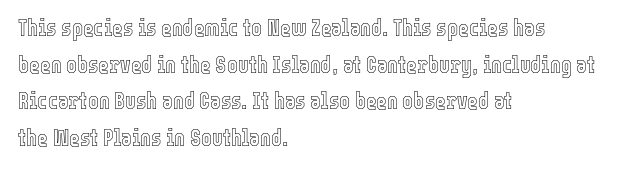
The image shows 23 px text type, upright; set left-aligned, normal line spacing (1.59x), normal letter spacing, not underlined.
